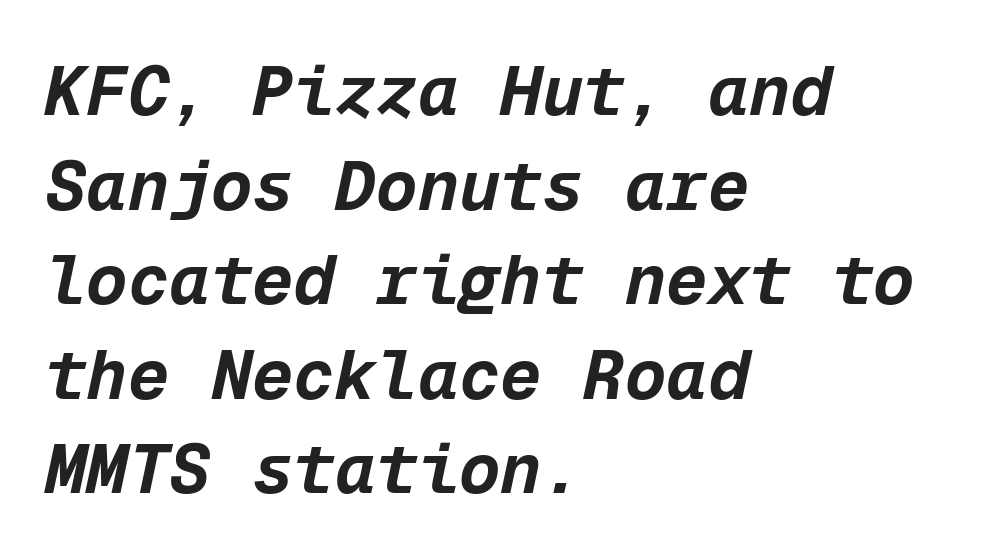
{"italic": "yes", "lean": "right", "slant_degrees": 12, "bold": "yes", "weight": "bold", "width": "normal", "stroke_contrast": "low", "x_height": "medium", "monospaced": "yes", "underline": "no", "align": "left", "line_spacing": "normal", "line_spacing_ratio": 1.37, "letter_spacing": "normal", "letter_spacing_em": 0.0, "glyph_px": 69}
